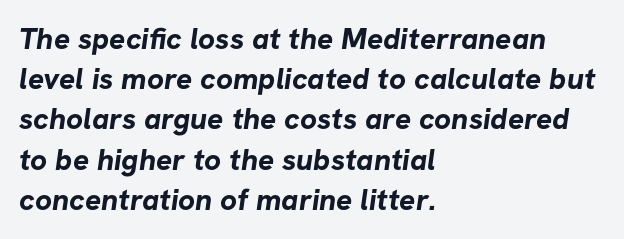
Q: Is the text bold? A: Yes.
Q: Is the typeface a serif or a sans-serif typeface? A: Sans-serif.
Q: Is the text underlined? A: No.
Q: How is the paragraph aligned? A: Left-aligned.
Q: Is the spacing between letters normal or unusually wide? A: Normal.
Q: Is the spacing between lines tight, normal or loose? A: Normal.
Q: Width (condensed, normal, or wide)? A: Normal.
Q: Stroke contrast? A: Low.
Q: x-height? A: Medium.
Q: Monospaced? A: No.
